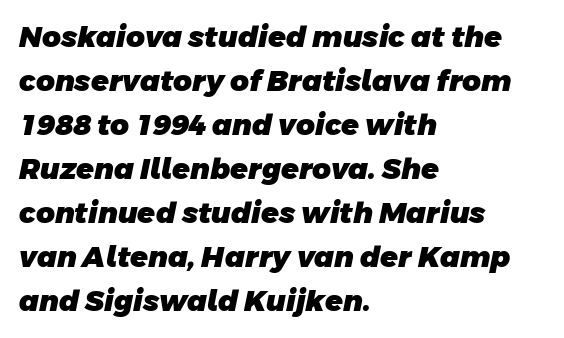
The image shows 29 px heavy sans-serif type; set left-aligned, normal line spacing (1.52x), normal letter spacing, not underlined; low stroke contrast and a large x-height.
